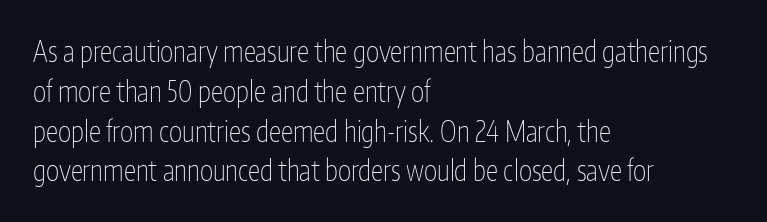
Beneath every word, the page is bare. The face looks like a standard text weight, possibly lighter. The letters carry no serifs — their stems end cleanly without finishing strokes. Every character sits straight up, as roman type does. The space between consecutive lines is moderate.
